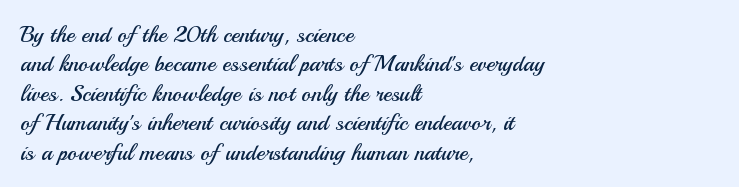
The face used here is rendered with its standard letterfit. The setting favours the left margin, as ordinary paragraphs usually do. This is not heavy type; no bold has been used. Interline gaps are of average width in this sample.
